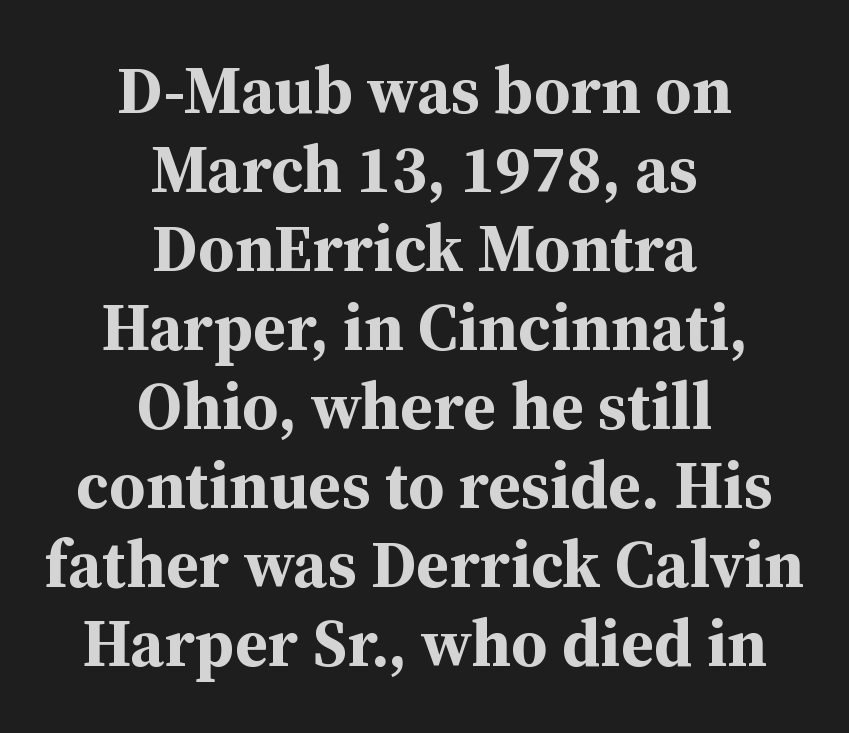
The image shows 67 px bold serif type, upright; set centered, line spacing 1.18x, normal letter spacing, not underlined; medium stroke contrast and a medium x-height.
